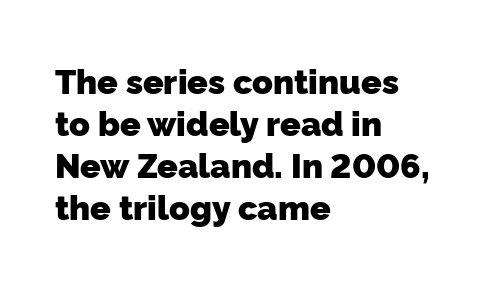
Q: Is the text bold? A: Yes.
Q: Is the typeface a serif or a sans-serif typeface? A: Sans-serif.
Q: Is the text underlined? A: No.
Q: How is the paragraph aligned? A: Left-aligned.
Q: Is the spacing between letters normal or unusually wide? A: Normal.
Q: Width (condensed, normal, or wide)? A: Normal.
Q: Stroke contrast? A: Low.
Q: x-height? A: Medium.
Q: Monospaced? A: No.
